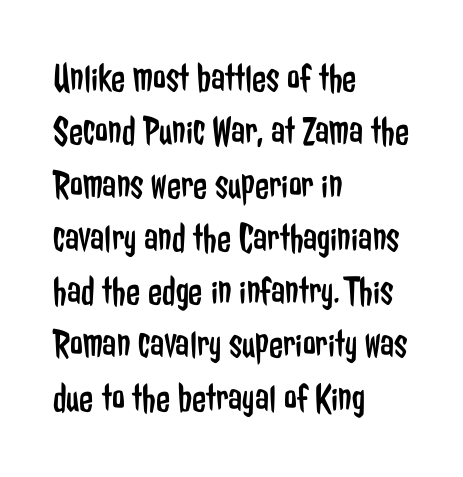
Q: Is the text bold? A: No.
Q: Is the text italic (slanted)? A: No, it is upright.
Q: Is the typeface a serif or a sans-serif typeface? A: Sans-serif.
Q: Is the text underlined? A: No.
Q: How is the paragraph aligned? A: Left-aligned.
Q: Is the spacing between letters normal or unusually wide? A: Normal.
Q: Is the spacing between lines tight, normal or loose? A: Normal.
Q: Width (condensed, normal, or wide)? A: Condensed.
Q: Stroke contrast? A: Low.
Q: x-height? A: Medium.
Q: Monospaced? A: No.
